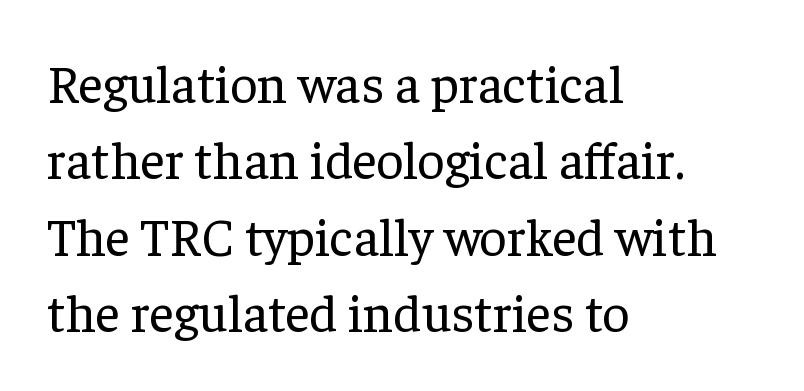
{"serif": "yes", "italic": "no", "bold": "no", "weight": "regular", "width": "normal", "stroke_contrast": "low", "x_height": "medium", "monospaced": "no", "underline": "no", "align": "left", "line_spacing": "normal", "line_spacing_ratio": 1.44, "letter_spacing": "normal", "letter_spacing_em": 0.0, "glyph_px": 53}
